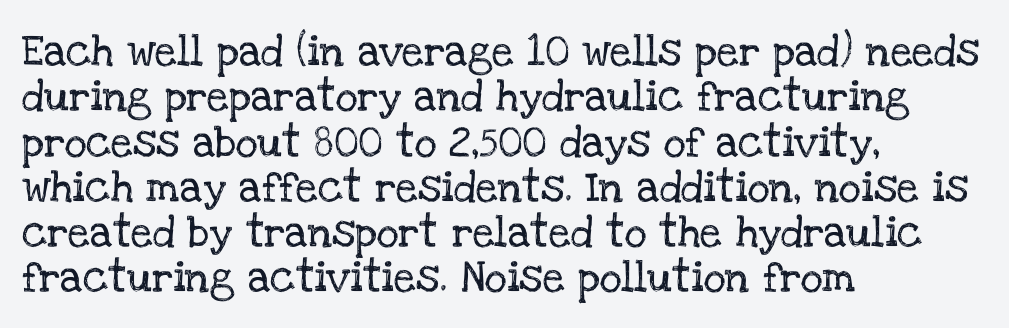
Q: Is the text italic (slanted)? A: No, it is upright.
Q: Is the typeface a serif or a sans-serif typeface? A: Serif.
Q: Is the text underlined? A: No.
Q: How is the paragraph aligned? A: Left-aligned.
Q: Is the spacing between letters normal or unusually wide? A: Normal.
Q: Is the spacing between lines tight, normal or loose? A: Normal.
Q: Width (condensed, normal, or wide)? A: Normal.
Q: Stroke contrast? A: Low.
Q: x-height? A: Large.
Q: Monospaced? A: No.
